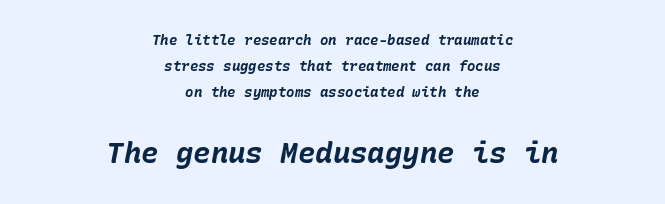
The gap between lines stays unmarked. A student would call this center alignment; a typographer would say set centered. Is the type slanted? Yes — the strokes lean at a clear angle. Does the weight exceed regular? Yes, all the way to bold. Students, note that the glyphs here touch the page at normal intervals.
